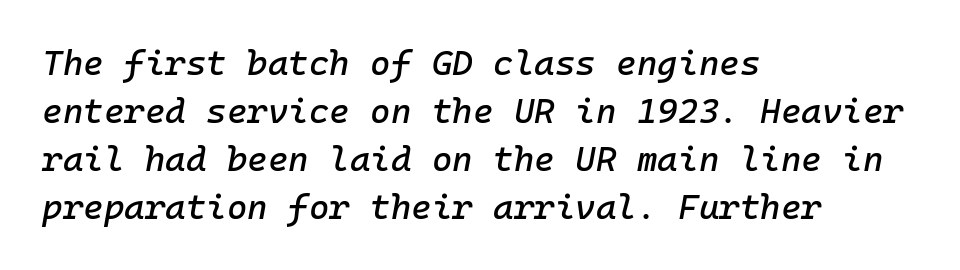
These lines keep a tight, regular rhythm from letter to letter. Each row of text sits above clean, open space. Reading down the column, the eye jumps a familiar distance to each next line. Designer's note — italics engaged. Horizontal alignment here is leftward, the default for most running prose.
